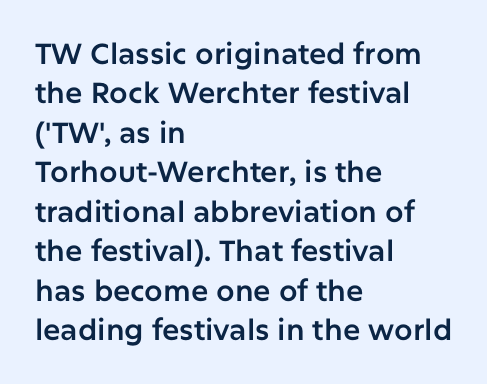
Visually the block forms a straight wall on the left and a jagged coastline on the right. How are the letters spaced? Ordinarily, with no added tracking. The font family rendered here belongs to the sans-serif group. Upright lettering throughout. Underlining? Definitely not there. Compared with typical paragraphs, the rows here are spaced about the same.
